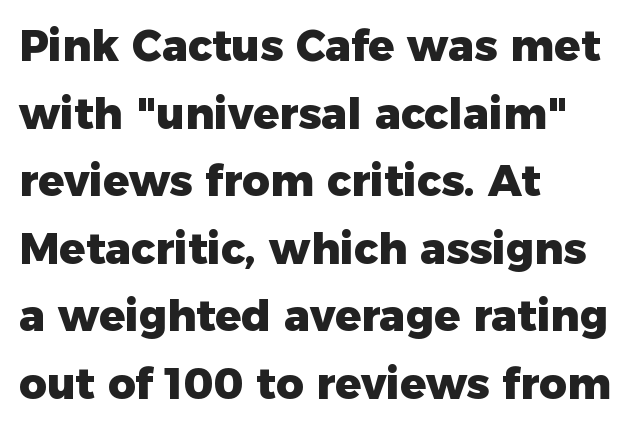
Q: Is the text bold? A: Yes.
Q: Is the text italic (slanted)? A: No, it is upright.
Q: Is the typeface a serif or a sans-serif typeface? A: Sans-serif.
Q: Is the text underlined? A: No.
Q: How is the paragraph aligned? A: Left-aligned.
Q: Is the spacing between letters normal or unusually wide? A: Normal.
Q: Is the spacing between lines tight, normal or loose? A: Normal.
Q: Width (condensed, normal, or wide)? A: Normal.
Q: Stroke contrast? A: Low.
Q: x-height? A: Medium.
Q: Monospaced? A: No.
